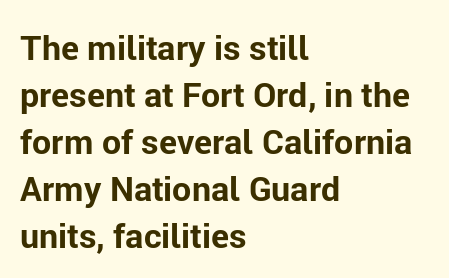
The image shows 34 px bold sans-serif type, upright; set left-aligned, normal line spacing (1.38x), normal letter spacing, not underlined; low stroke contrast and a medium x-height.
